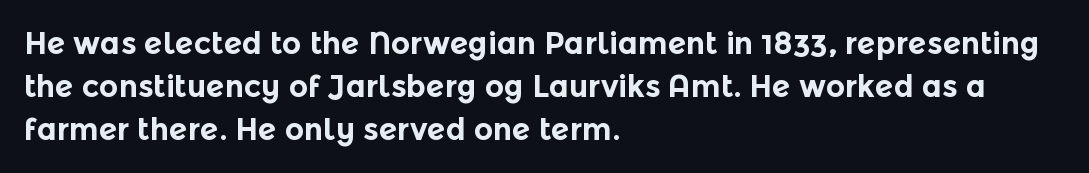
The image shows 30 px bold sans-serif type, upright; set left-aligned, normal line spacing (1.44x), normal letter spacing, not underlined; a medium x-height.
